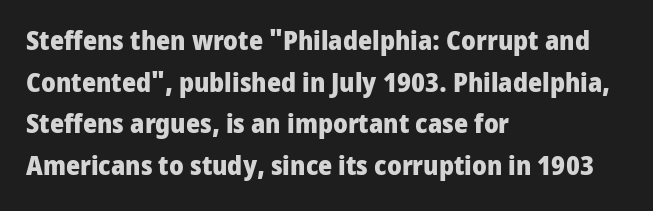
Q: Is the text bold? A: Yes.
Q: Is the text italic (slanted)? A: No, it is upright.
Q: Is the text underlined? A: No.
Q: How is the paragraph aligned? A: Left-aligned.
Q: Is the spacing between letters normal or unusually wide? A: Normal.
Q: Is the spacing between lines tight, normal or loose? A: Normal.
